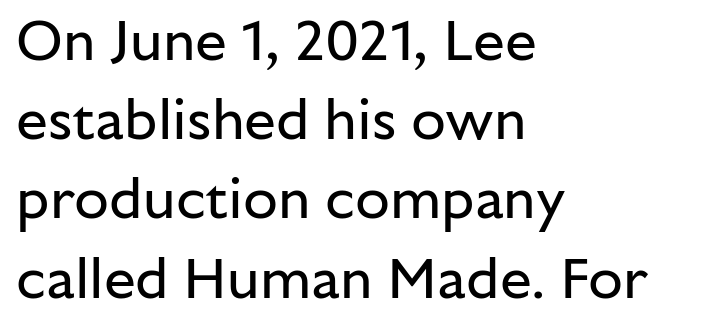
A classic flush-left, rag-right setting is used for this passage. Reading down the column, the eye jumps a familiar distance to each next line. Posture: straight, roman, zero tilt. Summary of weight: not heavy and not bold. These lines are rendered in a variable-pitch font. The strip under each line holds only bare page.
